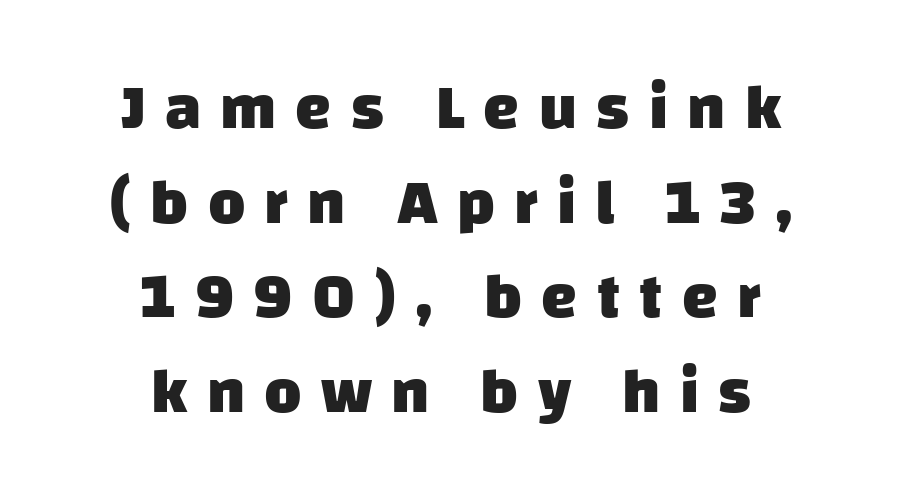
Q: Is the text bold? A: Yes.
Q: Is the typeface a serif or a sans-serif typeface? A: Sans-serif.
Q: Is the text underlined? A: No.
Q: How is the paragraph aligned? A: Centered.
Q: Is the spacing between letters normal or unusually wide? A: Unusually wide.
Q: Is the spacing between lines tight, normal or loose? A: Normal.
Q: Width (condensed, normal, or wide)? A: Normal.
Q: Stroke contrast? A: Low.
Q: x-height? A: Large.
Q: Monospaced? A: No.
